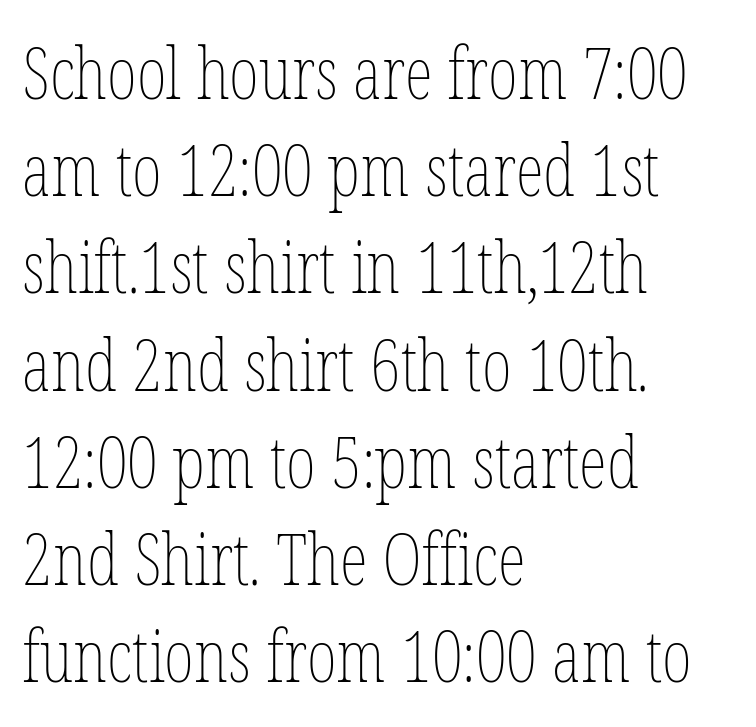
{"italic": "no", "bold": "no", "weight": "thin", "width": "condensed", "stroke_contrast": "low", "x_height": "medium", "monospaced": "no", "underline": "no", "align": "left", "line_spacing": "normal", "line_spacing_ratio": 1.35, "letter_spacing": "normal", "letter_spacing_em": 0.0, "glyph_px": 72}
